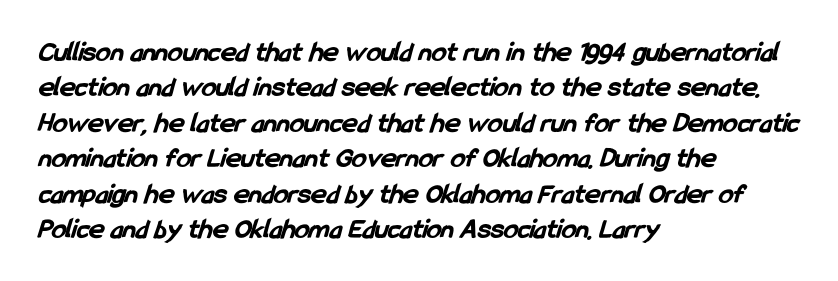
{"serif": "no", "bold": "yes", "weight": "bold", "width": "condensed", "stroke_contrast": "low", "x_height": "medium", "monospaced": "no", "underline": "no", "align": "left", "line_spacing_ratio": 1.22, "letter_spacing": "normal", "letter_spacing_em": 0.0, "glyph_px": 29}
